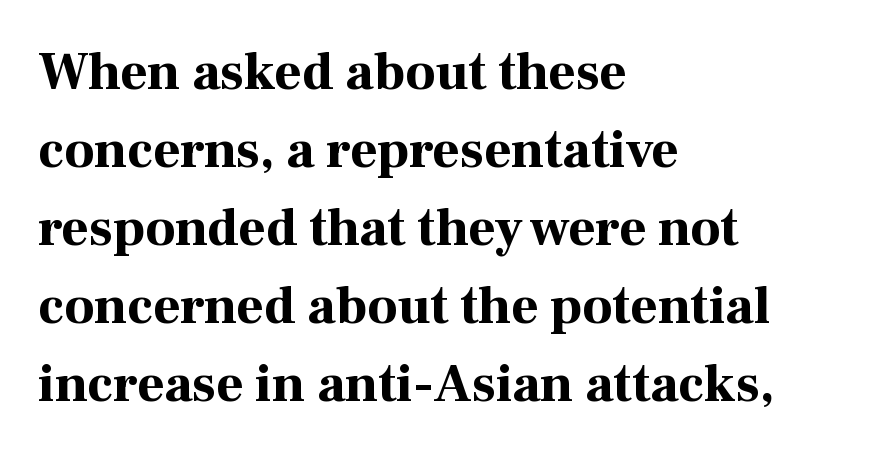
This block has exactly the height ordinary leading produces. The face used here is seriffed, in the tradition of book romans. Here the glyphs are tracked normally, forming tight word shapes. The type sits square on the baseline with zero lean.
